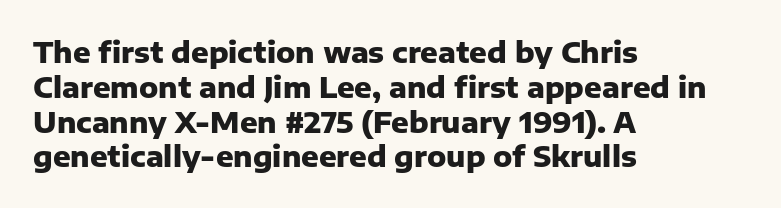
{"serif": "no", "italic": "no", "bold": "yes", "weight": "heavy", "width": "normal", "stroke_contrast": "low", "x_height": "medium", "monospaced": "no", "underline": "no", "align": "left", "line_spacing_ratio": 1.2, "letter_spacing": "normal", "letter_spacing_em": 0.0, "glyph_px": 29}
